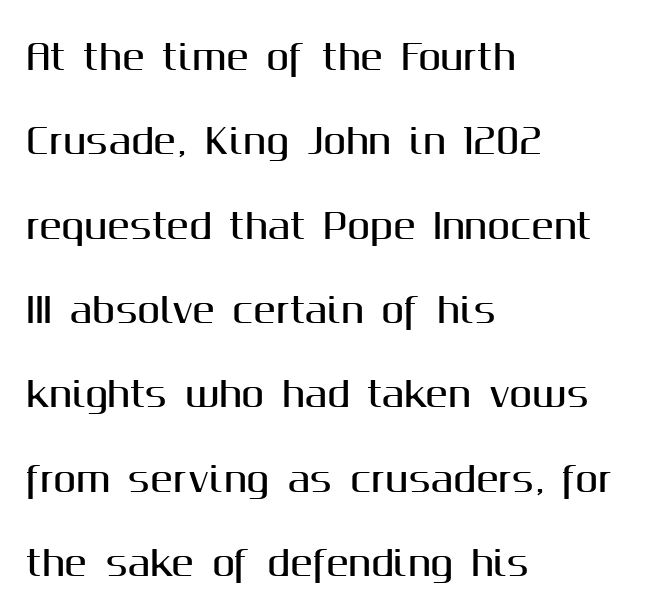
The lettering stays uniformly vertical, giving the passage a roman look. The type family on display is of the sans-serif kind. The compositor pushed each line to the left boundary. The lines are spread far apart with generous leading. The gaps between neighbouring characters are ordinary and unremarkable.
